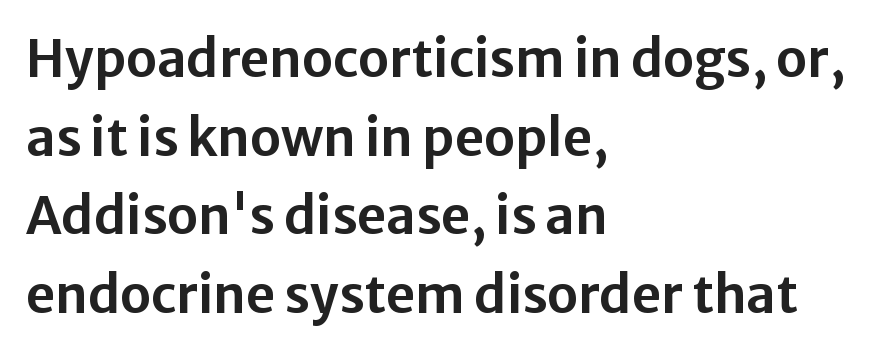
Beneath every word, the page is bare. Is there any slant? The stems are plumb. Look at the tracking — it's just the regular setting, nothing added. These lines are rendered in a variable-pitch font. Note: no serifs on the glyphs.
